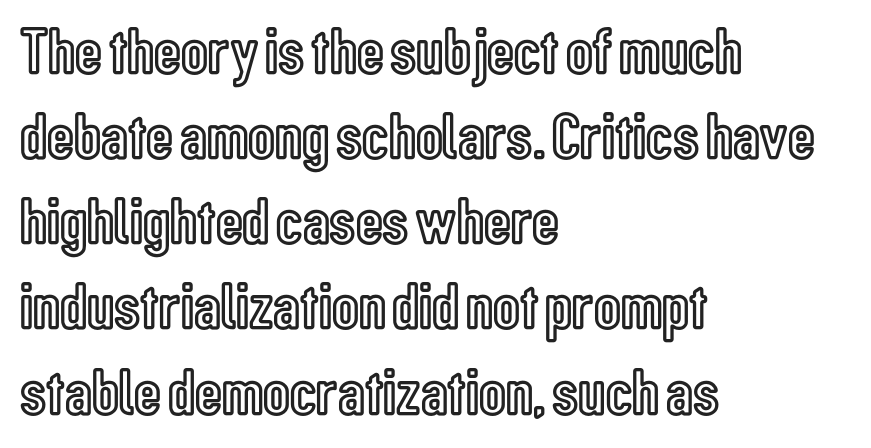
These lines were composed using upright roman letters. Check the space under the baseline: it is left empty. Regarding leading, the lines here are spaced in the standard way. The type is set solid horizontally, with unmodified tracking. Do the characters align in a grid? No, the font is proportional.
